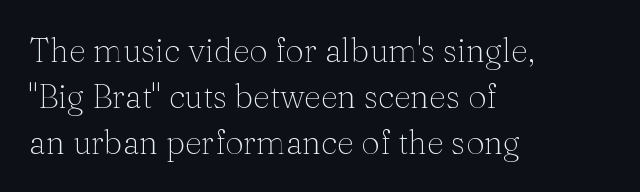
The image shows 33 px thin serif type, upright; set left-aligned, normal line spacing (1.39x), normal letter spacing, not underlined; medium stroke contrast and a medium x-height.
